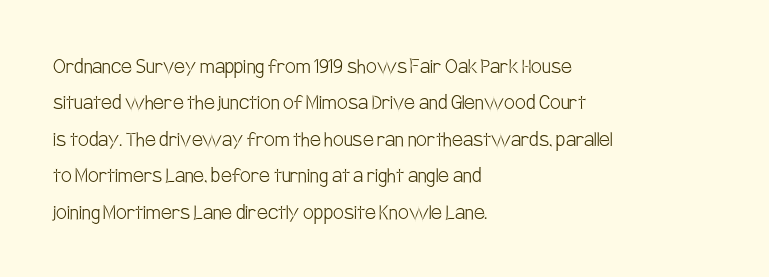
{"italic": "no", "bold": "no", "underline": "no", "align": "left", "line_spacing": "normal", "line_spacing_ratio": 1.52, "letter_spacing": "normal", "letter_spacing_em": 0.0, "glyph_px": 24}
